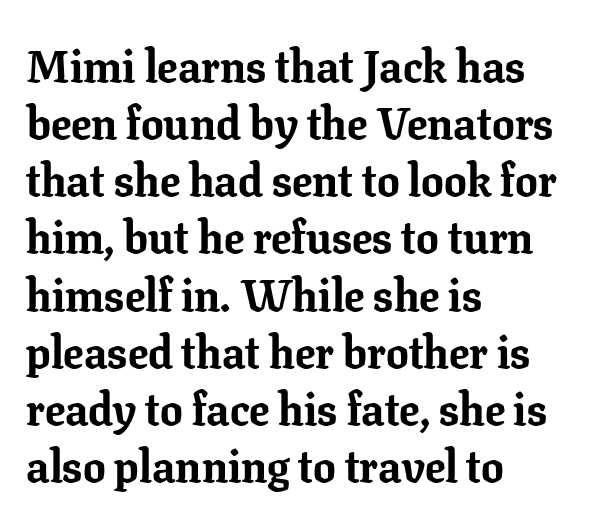
The gap between lines stays unmarked. Honestly, the row spacing looks completely unremarkable. Leftover space on each line is placed entirely after the last word. Spacing between characters is what you'd get straight out of the box. Check where the strokes stop: tiny serifs finish them off. Caption: bold face, heavy strokes.
